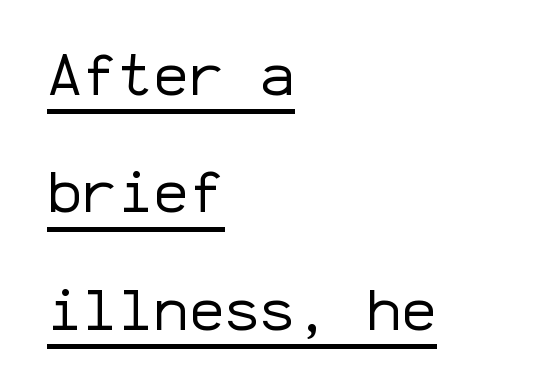
Q: Is the text bold? A: No.
Q: Is the text italic (slanted)? A: No, it is upright.
Q: Is the typeface a serif or a sans-serif typeface? A: Sans-serif.
Q: Is the text underlined? A: Yes.
Q: How is the paragraph aligned? A: Left-aligned.
Q: Is the spacing between letters normal or unusually wide? A: Normal.
Q: Is the spacing between lines tight, normal or loose? A: Loose.
Q: Width (condensed, normal, or wide)? A: Normal.
Q: Stroke contrast? A: Low.
Q: x-height? A: Medium.
Q: Monospaced? A: Yes.
